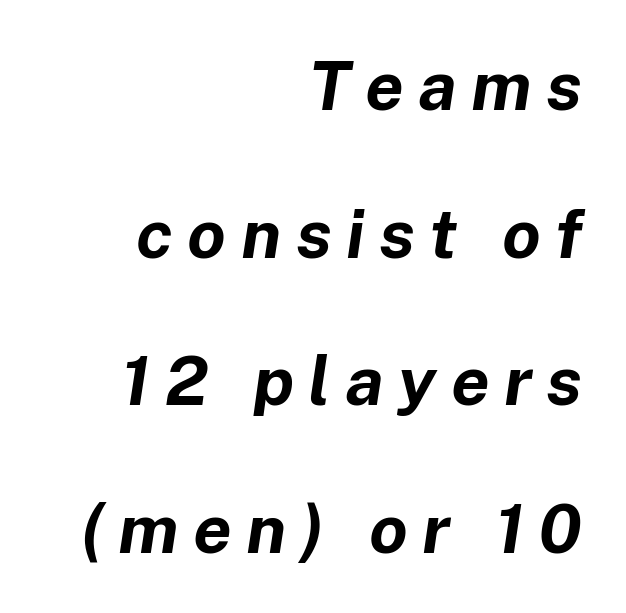
{"italic": "yes", "lean": "right", "slant_degrees": 8, "bold": "yes", "weight": "bold", "width": "normal", "stroke_contrast": "low", "x_height": "medium", "monospaced": "no", "underline": "no", "align": "right", "line_spacing": "loose", "line_spacing_ratio": 2.14, "letter_spacing": "wide", "letter_spacing_em": 0.21, "glyph_px": 69}
